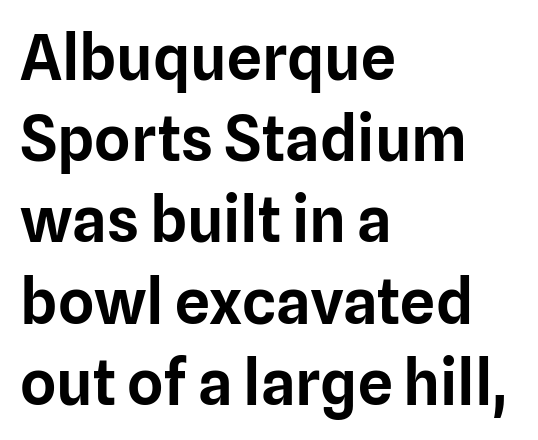
Q: Is the text italic (slanted)? A: No, it is upright.
Q: Is the typeface a serif or a sans-serif typeface? A: Sans-serif.
Q: Is the text underlined? A: No.
Q: How is the paragraph aligned? A: Left-aligned.
Q: Is the spacing between letters normal or unusually wide? A: Normal.
Q: Is the spacing between lines tight, normal or loose? A: Normal.
Q: Width (condensed, normal, or wide)? A: Normal.
Q: Stroke contrast? A: Low.
Q: x-height? A: Medium.
Q: Monospaced? A: No.
